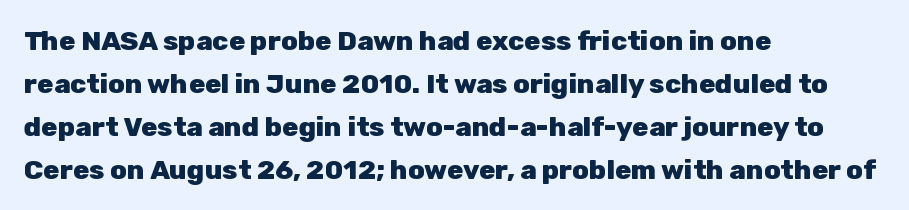
{"italic": "no", "bold": "yes", "underline": "no", "align": "left", "line_spacing": "normal", "line_spacing_ratio": 1.59, "letter_spacing": "normal", "letter_spacing_em": 0.0, "glyph_px": 27}
